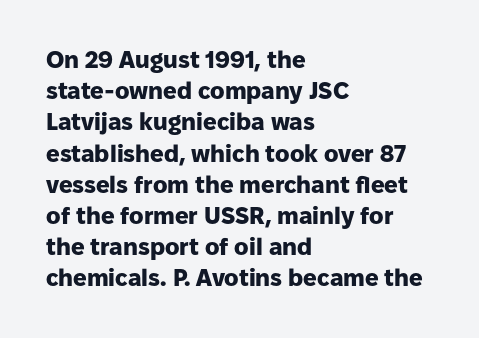
{"italic": "no", "bold": "yes", "underline": "no", "align": "left", "line_spacing": "normal", "line_spacing_ratio": 1.3, "letter_spacing": "normal", "letter_spacing_em": 0.0, "glyph_px": 24}
